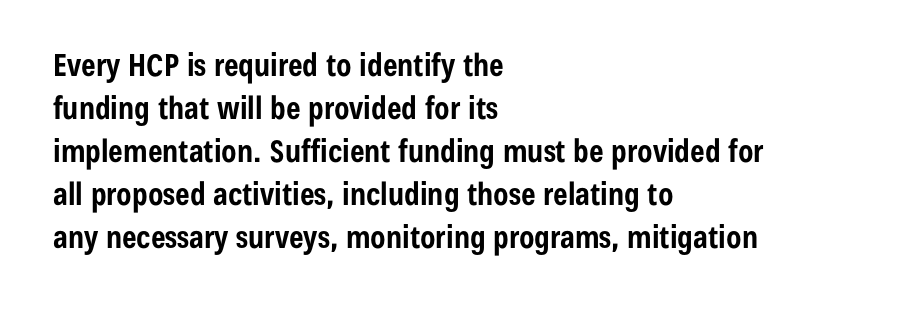
Q: Is the text bold? A: Yes.
Q: Is the text italic (slanted)? A: No, it is upright.
Q: Is the typeface a serif or a sans-serif typeface? A: Sans-serif.
Q: Is the text underlined? A: No.
Q: How is the paragraph aligned? A: Left-aligned.
Q: Is the spacing between letters normal or unusually wide? A: Normal.
Q: Is the spacing between lines tight, normal or loose? A: Normal.
Q: Width (condensed, normal, or wide)? A: Condensed.
Q: Stroke contrast? A: Low.
Q: x-height? A: Medium.
Q: Monospaced? A: No.
